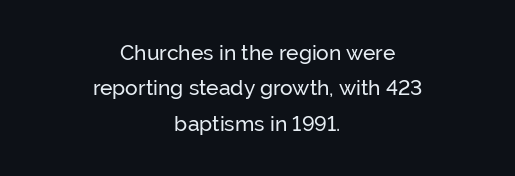
The image shows 21 px text type, upright; set centered, normal line spacing (1.69x), normal letter spacing, not underlined.
